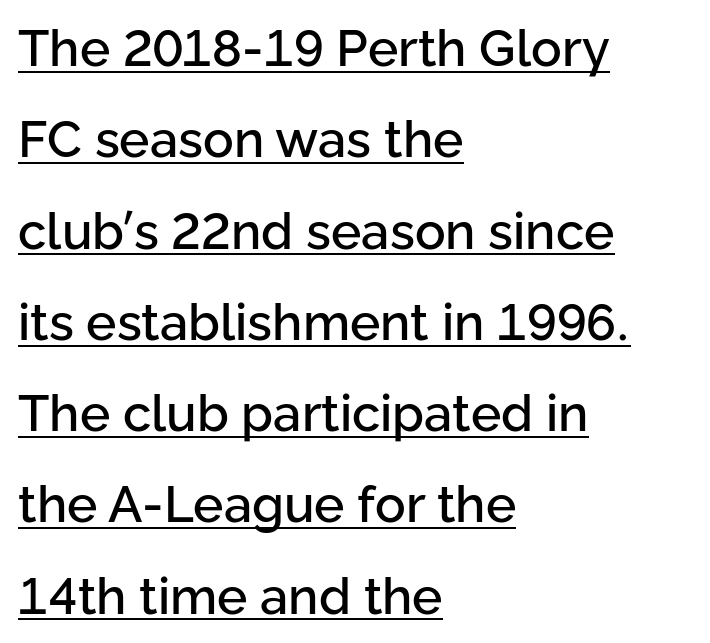
Q: Is the text italic (slanted)? A: No, it is upright.
Q: Is the typeface a serif or a sans-serif typeface? A: Sans-serif.
Q: Is the text underlined? A: Yes.
Q: How is the paragraph aligned? A: Left-aligned.
Q: Is the spacing between letters normal or unusually wide? A: Normal.
Q: Width (condensed, normal, or wide)? A: Normal.
Q: Stroke contrast? A: Low.
Q: x-height? A: Medium.
Q: Monospaced? A: No.
